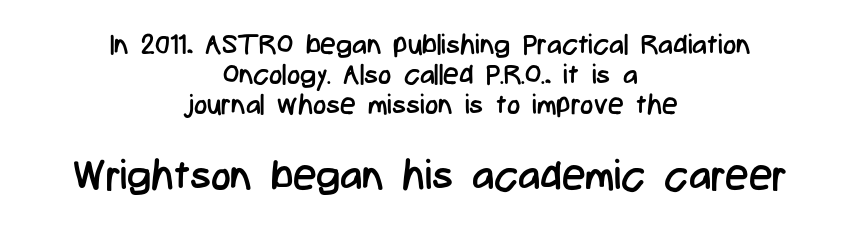
{"serif": "no", "italic": "no", "bold": "no", "weight": "regular", "width": "condensed", "stroke_contrast": "low", "x_height": "medium", "monospaced": "no", "underline": "no", "align": "center", "line_spacing": "tight", "line_spacing_ratio": 1.08, "letter_spacing": "normal", "letter_spacing_em": 0.0, "larger_block": "second", "size_ratio": 1.5, "glyph_px": 42}
